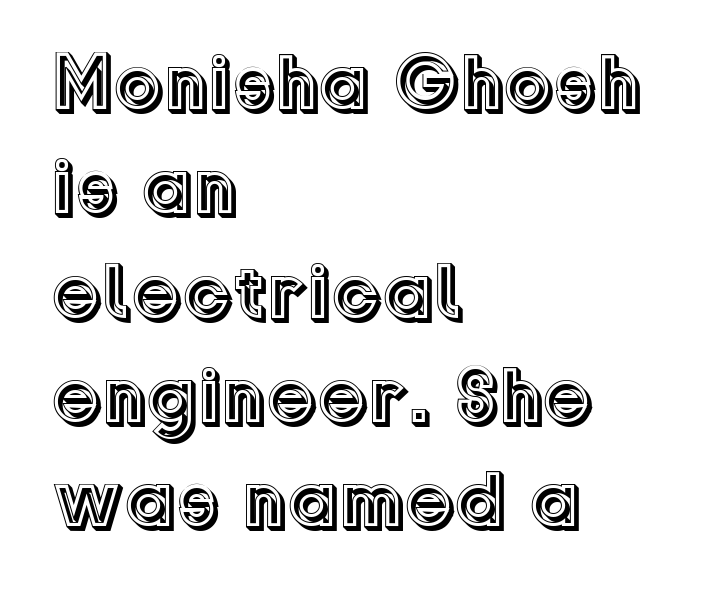
Q: Is the text italic (slanted)? A: No, it is upright.
Q: Is the text underlined? A: No.
Q: How is the paragraph aligned? A: Left-aligned.
Q: Is the spacing between letters normal or unusually wide? A: Normal.
Q: Is the spacing between lines tight, normal or loose? A: Normal.
Q: Width (condensed, normal, or wide)? A: Normal.
Q: x-height? A: Medium.
Q: Monospaced? A: No.
